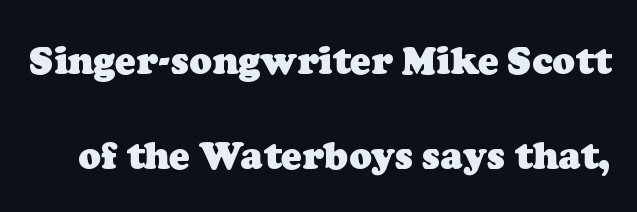
{"serif": "yes", "bold": "yes", "weight": "heavy", "width": "normal", "stroke_contrast": "low", "x_height": "medium", "monospaced": "no", "underline": "no", "line_spacing": "loose", "line_spacing_ratio": 2.5, "letter_spacing": "normal", "letter_spacing_em": 0.0, "glyph_px": 38}
